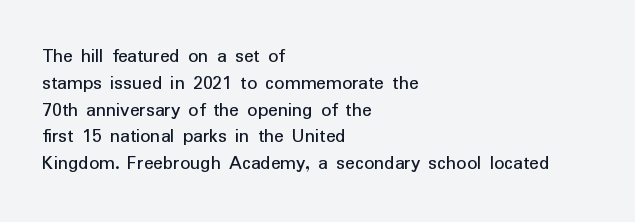
The vertical gap from one line to the next is medium. The letters sit at their default tracking, neither squeezed nor spread. A student would call this left alignment; a typographer would say flush left, rag right. Does the lettering tilt? It doesn't — this is upright.
